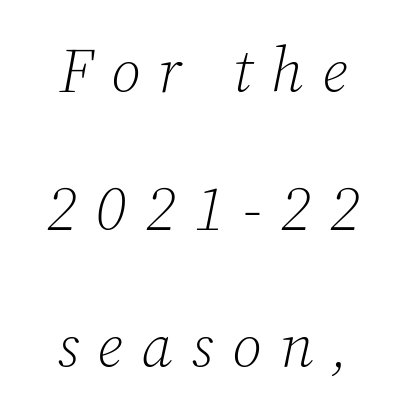
{"serif": "yes", "italic": "yes", "lean": "right", "slant_degrees": 12, "bold": "no", "weight": "light", "width": "normal", "stroke_contrast": "low", "x_height": "medium", "monospaced": "no", "underline": "no", "align": "center", "line_spacing": "loose", "line_spacing_ratio": 2.22, "letter_spacing": "wide", "letter_spacing_em": 0.3, "glyph_px": 62}
